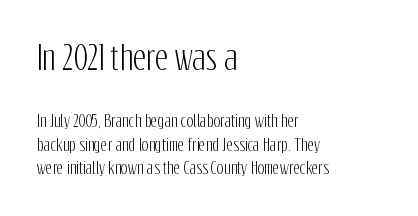
{"serif": "no", "italic": "no", "width": "condensed", "stroke_contrast": "low", "x_height": "medium", "monospaced": "no", "underline": "no", "align": "left", "line_spacing": "normal", "line_spacing_ratio": 1.48, "letter_spacing": "normal", "letter_spacing_em": 0.0, "larger_block": "first", "size_ratio": 2.0, "glyph_px": 32}
